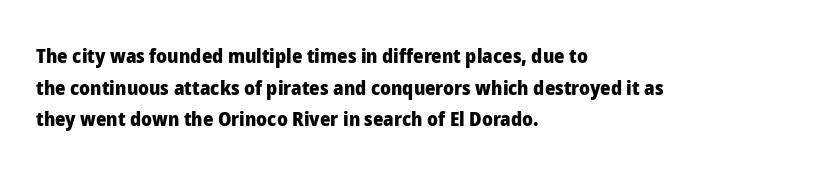
The image shows 20 px bold type, upright; set left-aligned, normal line spacing (1.58x), normal letter spacing, not underlined.
